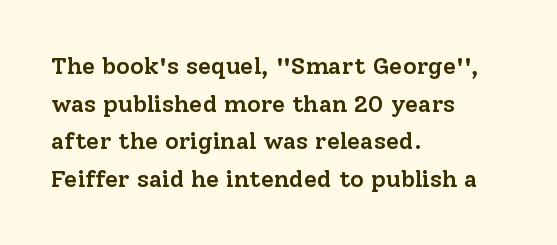
If you drew a ruler down the left edge, every line would touch it. Successive baselines arrive at the customary interval. The passage shown is semibold, sitting just below true bold. Style check: upright.
